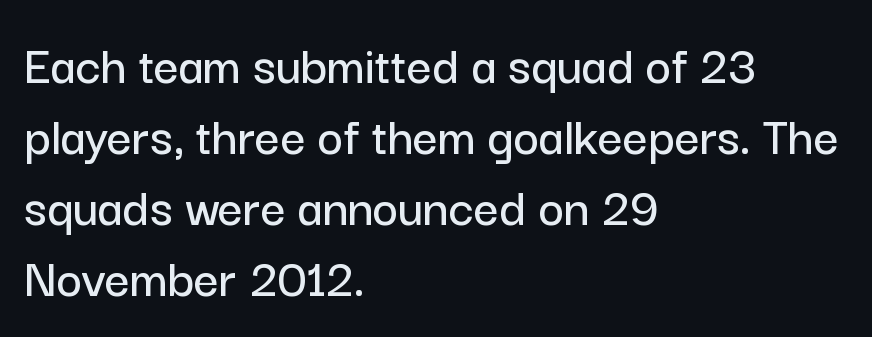
Spacing verdict: proportional, widths tailored to each character. The text was rendered using a sans face with plain stroke endings. The zone under the glyphs is completely vacant. Line starts are locked; line ends wander. Standard letterfit; no display-style spreading of the glyphs.
